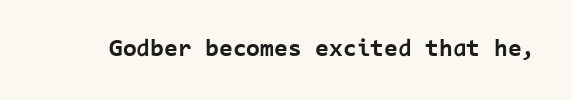
Underlining? Definitely not there. Strong, thick strokes mark this as bold type. This sample uses an upright cut, with every glyph sitting square on the baseline. A typesetter would call this zero additional tracking.
